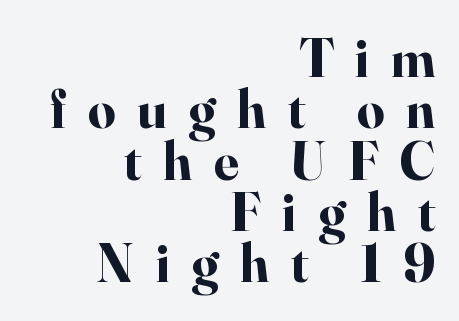
Q: Is the text bold? A: Yes.
Q: Is the text italic (slanted)? A: No, it is upright.
Q: Is the typeface a serif or a sans-serif typeface? A: Serif.
Q: Is the text underlined? A: No.
Q: How is the paragraph aligned? A: Right-aligned.
Q: Is the spacing between letters normal or unusually wide? A: Unusually wide.
Q: Is the spacing between lines tight, normal or loose? A: Tight.
Q: Width (condensed, normal, or wide)? A: Normal.
Q: Stroke contrast? A: High.
Q: x-height? A: Small.
Q: Monospaced? A: No.
